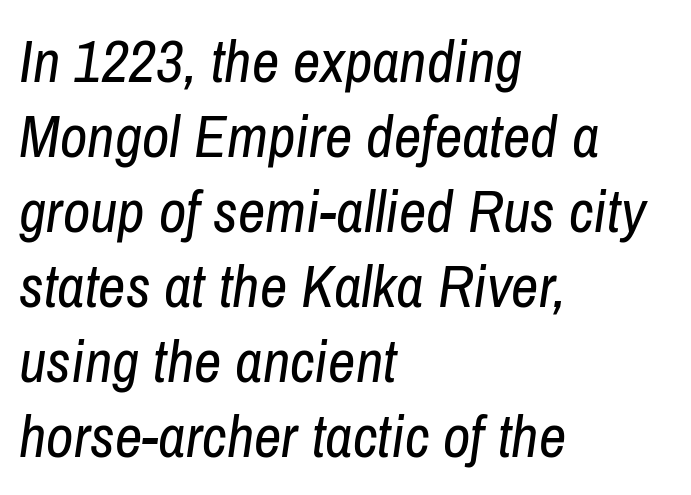
Q: Is the text bold? A: No.
Q: Is the text italic (slanted)? A: Yes, it leans right by about 8 degrees.
Q: Is the text underlined? A: No.
Q: How is the paragraph aligned? A: Left-aligned.
Q: Is the spacing between letters normal or unusually wide? A: Normal.
Q: Is the spacing between lines tight, normal or loose? A: Normal.
Q: Width (condensed, normal, or wide)? A: Condensed.
Q: Stroke contrast? A: Low.
Q: x-height? A: Medium.
Q: Monospaced? A: No.
